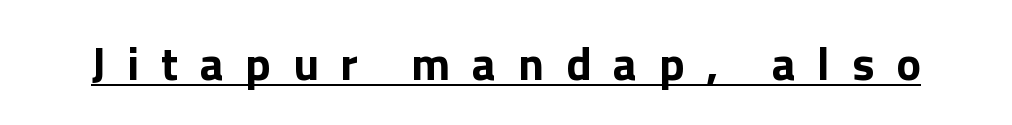
Compared with an ordinary text face, these strokes are far heavier — a full bold. Nope, not italic — everything's standing straight. The letters advance in unequal steps, a hallmark of proportional type. Like a heading marked for emphasis, these lines bear an underscore.
